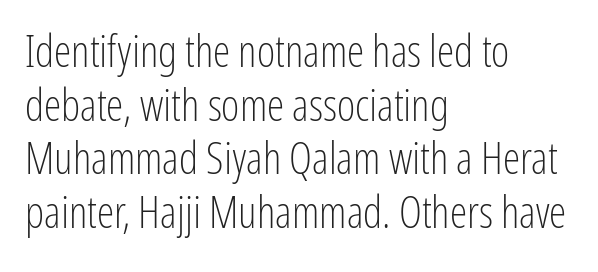
The image shows 44 px light, condensed sans-serif type, upright; set left-aligned, line spacing 1.22x, normal letter spacing, not underlined; low stroke contrast and a medium x-height.
